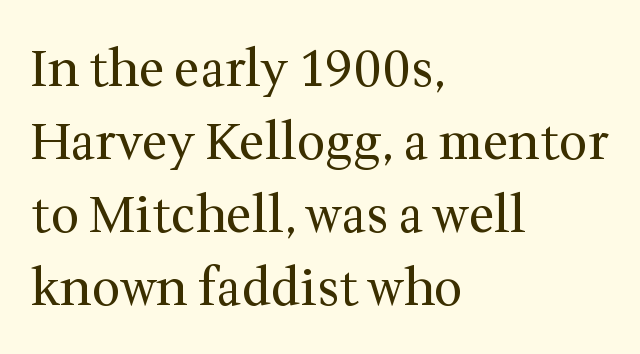
Q: Is the text bold? A: No.
Q: Is the text italic (slanted)? A: No, it is upright.
Q: Is the typeface a serif or a sans-serif typeface? A: Serif.
Q: Is the text underlined? A: No.
Q: How is the paragraph aligned? A: Left-aligned.
Q: Is the spacing between letters normal or unusually wide? A: Normal.
Q: Is the spacing between lines tight, normal or loose? A: Normal.
Q: Width (condensed, normal, or wide)? A: Normal.
Q: Stroke contrast? A: Medium.
Q: x-height? A: Medium.
Q: Monospaced? A: No.
